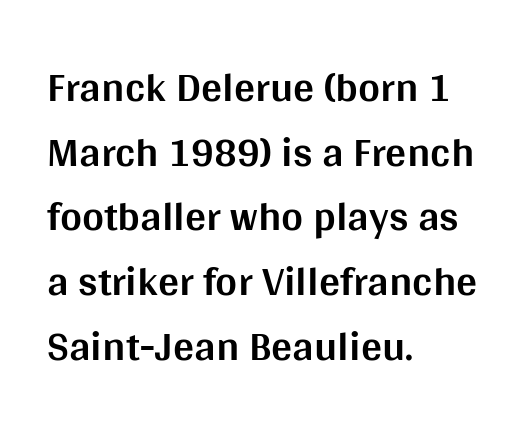
The image shows 42 px bold sans-serif type, upright; set left-aligned, normal line spacing (1.54x), normal letter spacing, not underlined; medium stroke contrast and a large x-height.
